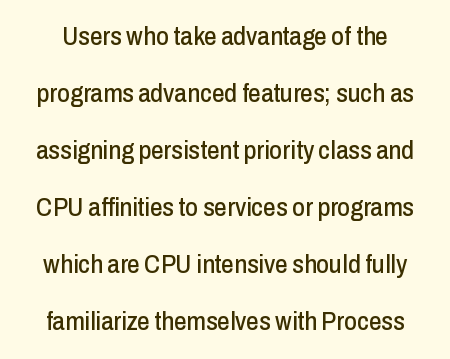
Q: Is the text italic (slanted)? A: No, it is upright.
Q: Is the text underlined? A: No.
Q: Is the spacing between letters normal or unusually wide? A: Normal.
Q: Is the spacing between lines tight, normal or loose? A: Loose.
